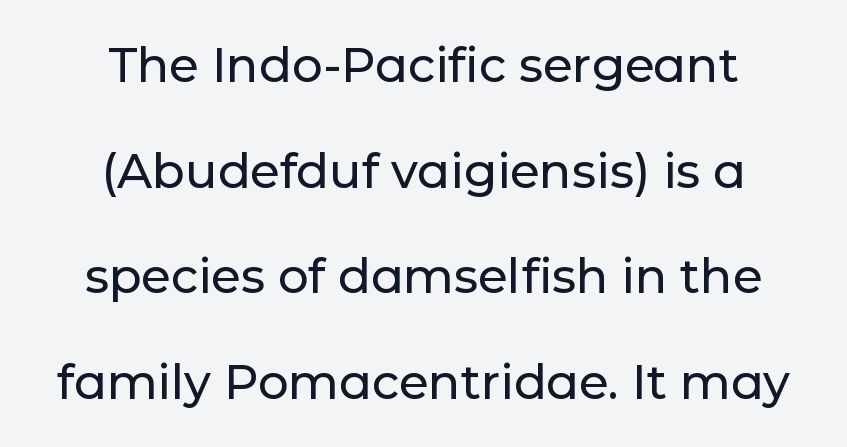
A typesetter would call this leading open, well beyond the default. Looks like regular typesetting: each glyph gets only the width it needs. Descender tails drop into unmarked territory. Unlike italic type, these characters show no tilt at all. The horizontal fit of the characters is conventional and even.
